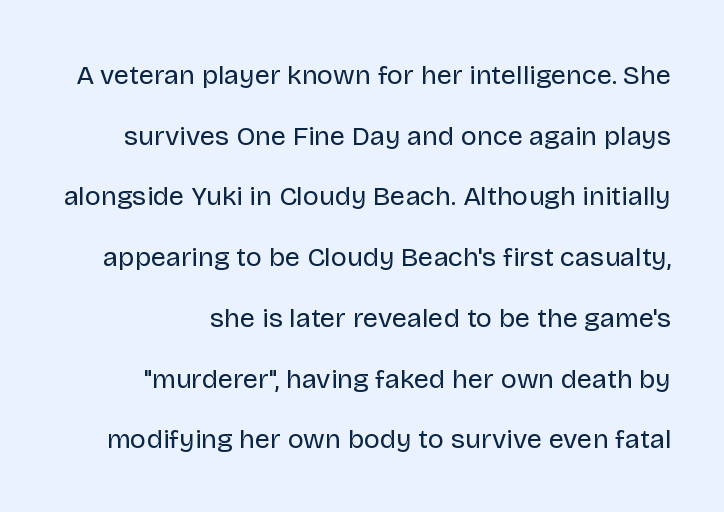
Q: Is the text bold? A: No.
Q: Is the text italic (slanted)? A: No, it is upright.
Q: Is the text underlined? A: No.
Q: Is the spacing between letters normal or unusually wide? A: Normal.
Q: Is the spacing between lines tight, normal or loose? A: Loose.
